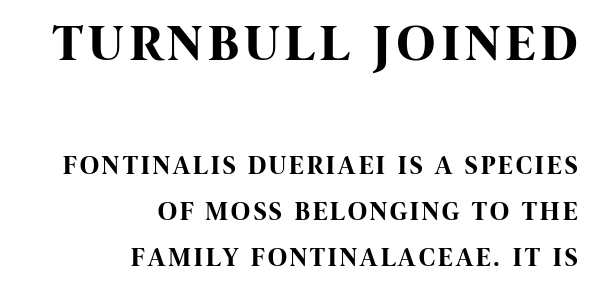
The specimen reads as upright at a glance. Type size steps down from the first block to the second. Anything drawn beneath the words? Only blank space. This sample uses a sans-serif face.
